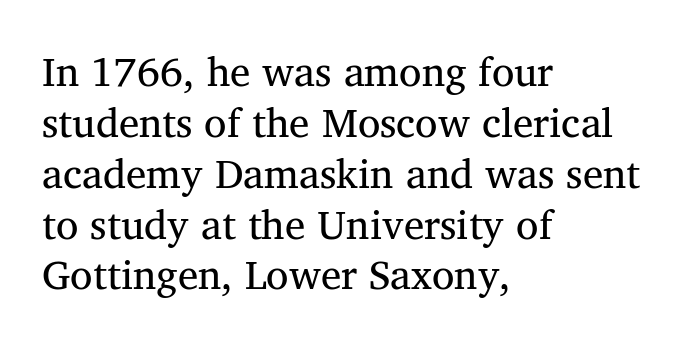
{"serif": "yes", "bold": "no", "weight": "regular", "width": "normal", "stroke_contrast": "medium", "x_height": "medium", "monospaced": "no", "underline": "no", "align": "left", "line_spacing_ratio": 1.24, "letter_spacing": "normal", "letter_spacing_em": 0.0, "glyph_px": 41}
